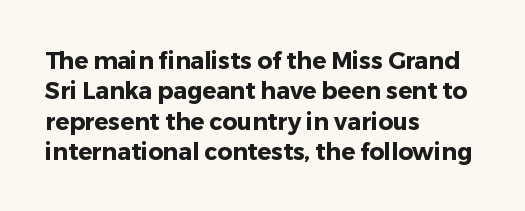
{"italic": "no", "bold": "yes", "underline": "no", "align": "left", "line_spacing": "normal", "line_spacing_ratio": 1.32, "letter_spacing": "normal", "letter_spacing_em": 0.0, "glyph_px": 23}
